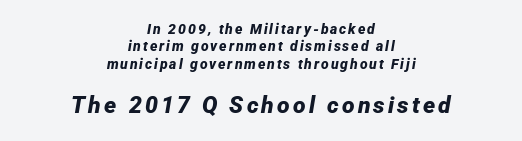
Q: Is the text bold? A: Yes.
Q: Is the text italic (slanted)? A: Yes, it leans right by about 12 degrees.
Q: Is the text underlined? A: No.
Q: How is the paragraph aligned? A: Centered.
Q: Which block of text is set in a larger size, the first (top) or the second (bottom)? A: The second (bottom) one.
